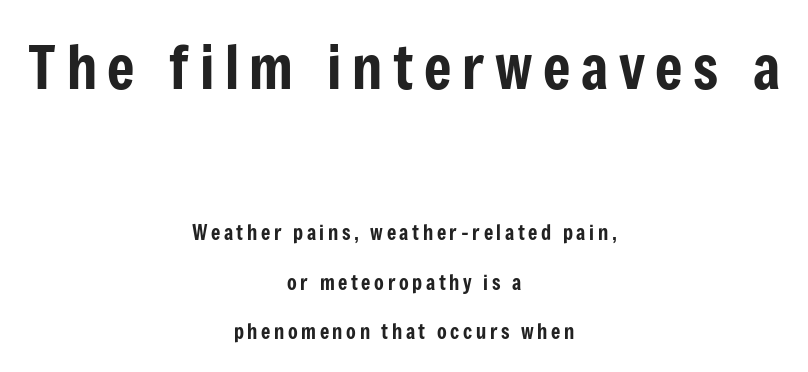
{"serif": "no", "italic": "no", "width": "condensed", "stroke_contrast": "low", "x_height": "medium", "monospaced": "no", "underline": "no", "align": "center", "line_spacing": "loose", "line_spacing_ratio": 2.46, "larger_block": "first", "size_ratio": 2.95, "glyph_px": 59}
